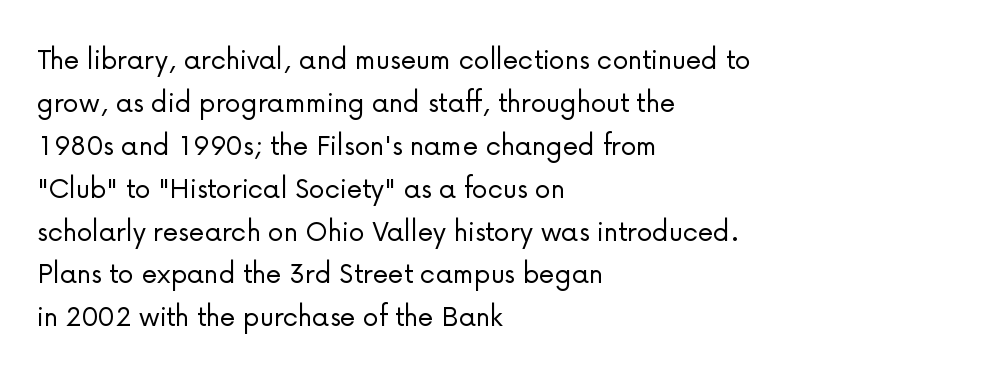
{"serif": "no", "italic": "no", "bold": "no", "weight": "light", "width": "normal", "stroke_contrast": "low", "x_height": "medium", "monospaced": "no", "underline": "no", "align": "left", "line_spacing": "normal", "line_spacing_ratio": 1.34, "letter_spacing": "normal", "letter_spacing_em": 0.0, "glyph_px": 32}
